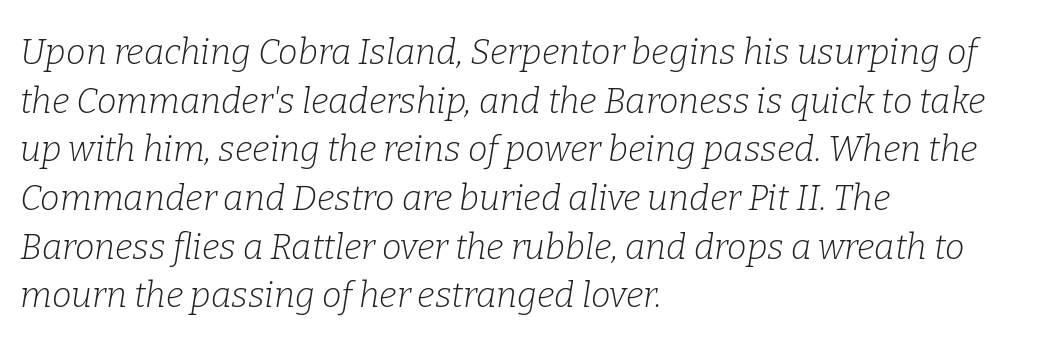
Q: Is the text bold? A: No.
Q: Is the text italic (slanted)? A: Yes, it leans right by about 9 degrees.
Q: Is the typeface a serif or a sans-serif typeface? A: Serif.
Q: Is the text underlined? A: No.
Q: How is the paragraph aligned? A: Left-aligned.
Q: Is the spacing between letters normal or unusually wide? A: Normal.
Q: Is the spacing between lines tight, normal or loose? A: Normal.
Q: Width (condensed, normal, or wide)? A: Normal.
Q: Stroke contrast? A: Low.
Q: x-height? A: Medium.
Q: Monospaced? A: No.
